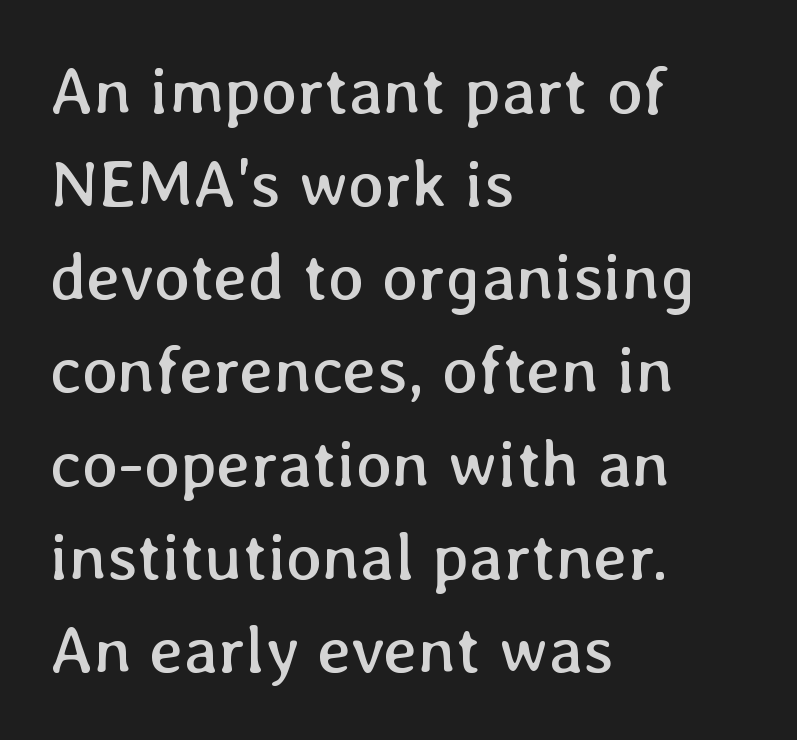
Q: Is the text bold? A: No.
Q: Is the text italic (slanted)? A: No, it is upright.
Q: Is the text underlined? A: No.
Q: How is the paragraph aligned? A: Left-aligned.
Q: Is the spacing between letters normal or unusually wide? A: Normal.
Q: Is the spacing between lines tight, normal or loose? A: Normal.
Q: Width (condensed, normal, or wide)? A: Normal.
Q: Stroke contrast? A: Low.
Q: x-height? A: Medium.
Q: Monospaced? A: No.
